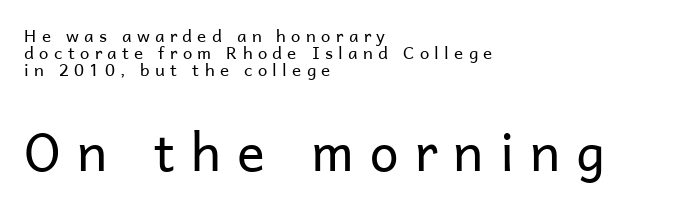
Q: Is the text bold? A: No.
Q: Is the text italic (slanted)? A: No, it is upright.
Q: Is the typeface a serif or a sans-serif typeface? A: Sans-serif.
Q: Is the text underlined? A: No.
Q: How is the paragraph aligned? A: Left-aligned.
Q: Is the spacing between letters normal or unusually wide? A: Unusually wide.
Q: Is the spacing between lines tight, normal or loose? A: Tight.
Q: Which block of text is set in a larger size, the first (top) or the second (bottom)? A: The second (bottom) one.
Q: Width (condensed, normal, or wide)? A: Normal.
Q: Stroke contrast? A: Low.
Q: x-height? A: Medium.
Q: Monospaced? A: No.
